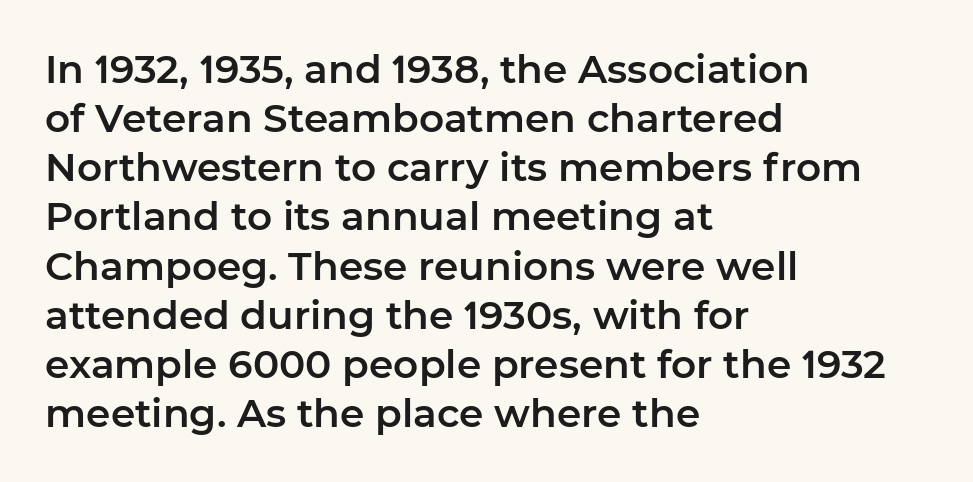
Q: Is the text italic (slanted)? A: No, it is upright.
Q: Is the typeface a serif or a sans-serif typeface? A: Sans-serif.
Q: Is the text underlined? A: No.
Q: How is the paragraph aligned? A: Left-aligned.
Q: Is the spacing between letters normal or unusually wide? A: Normal.
Q: Is the spacing between lines tight, normal or loose? A: Normal.
Q: Width (condensed, normal, or wide)? A: Normal.
Q: Stroke contrast? A: Low.
Q: x-height? A: Medium.
Q: Monospaced? A: No.
